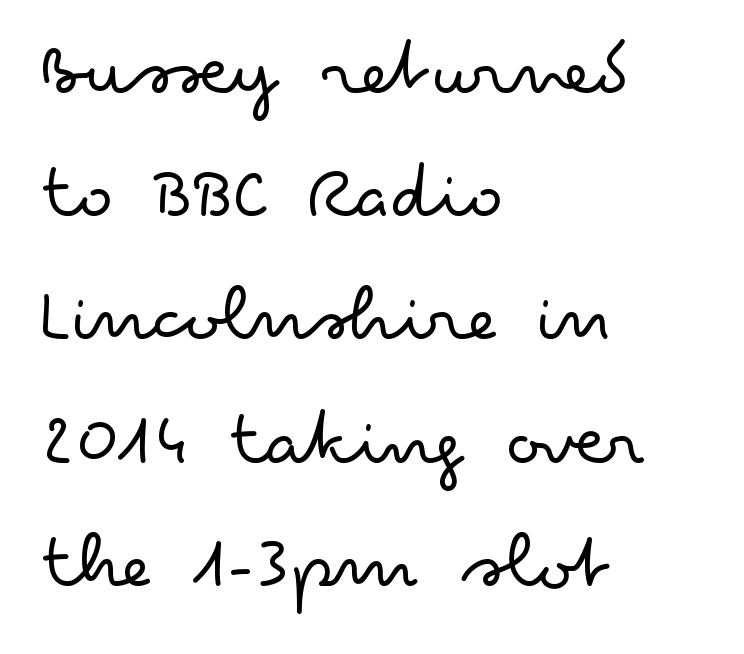
{"serif": "no", "italic": "no", "bold": "no", "weight": "light", "width": "wide", "stroke_contrast": "low", "x_height": "small", "monospaced": "no", "underline": "no", "align": "left", "line_spacing": "normal", "line_spacing_ratio": 1.54, "letter_spacing": "normal", "letter_spacing_em": 0.0, "glyph_px": 80}
